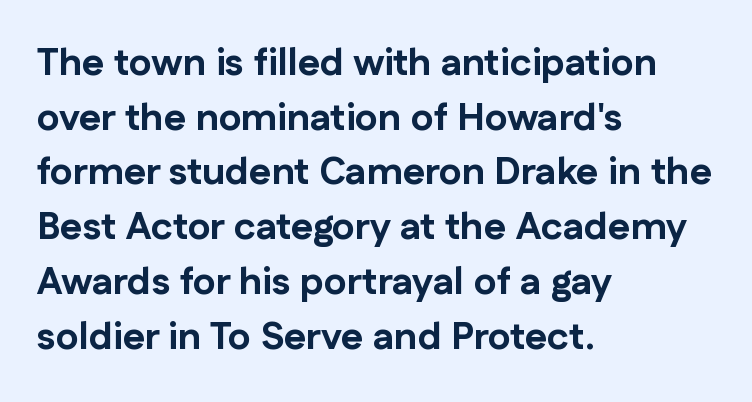
Honestly, there is no underline to notice here at all. Chunky letters — that's bold for sure. Teacher's note: observe the even left margin — that is flush-left alignment. Observe the ordinary spacing: letters are neighbours, not strangers.
